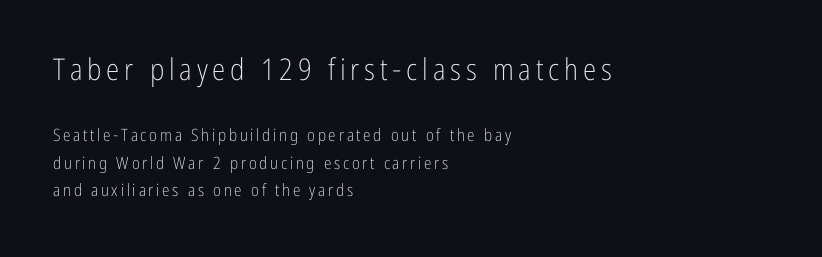
Nope, no serifs anywhere on these letters. Horizontal bands of white between lines are of average thickness. Note: larger setting up top, smaller setting below. Has an underline been added? It has not. The lettering holds an erect, upright posture throughout. Caption: multi-line text, flush left, ragged right.
